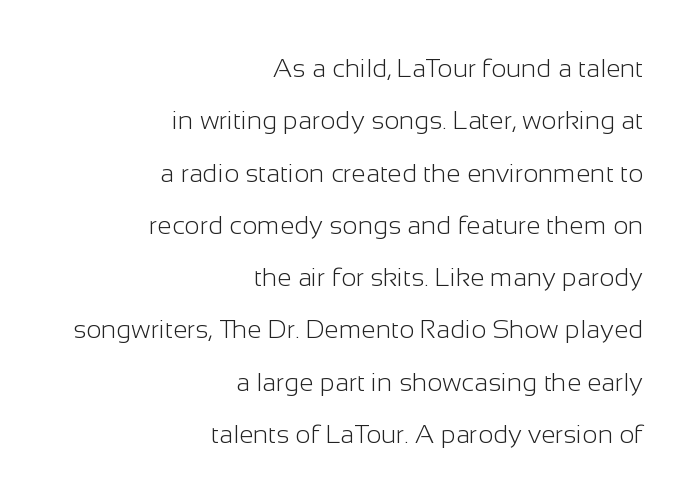
Style check: upright. Is there much room between lines? Yes — plenty of vertical air separates them. Stems and bowls with no extra thickness — not bold. Bare-footed words on every line. The rag falls on the left side of this text block. There is no visible air inserted between adjacent glyphs.
